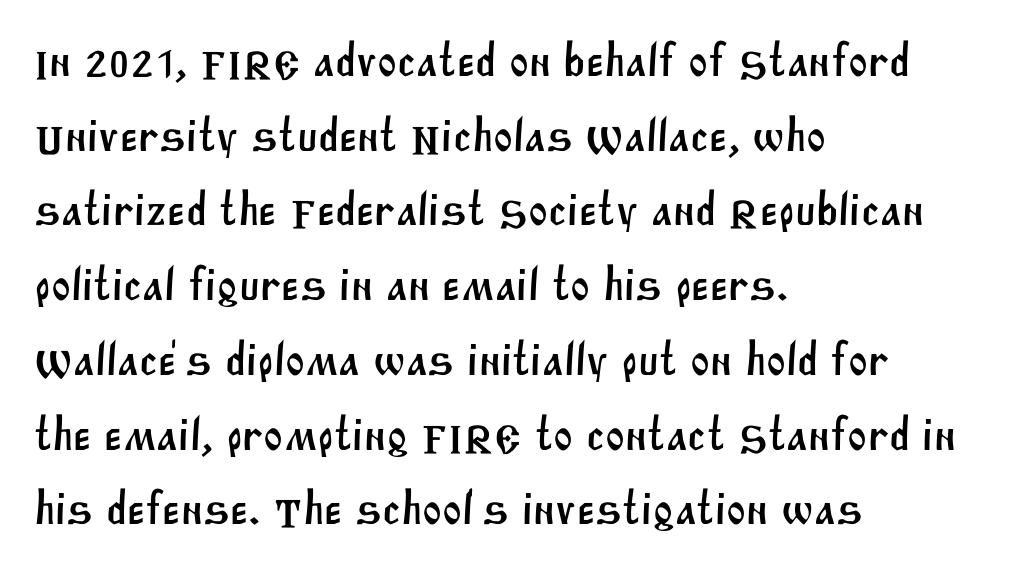
{"serif": "no", "width": "normal", "stroke_contrast": "medium", "x_height": "large", "monospaced": "no", "underline": "no", "align": "left", "line_spacing": "normal", "line_spacing_ratio": 1.59, "letter_spacing": "normal", "letter_spacing_em": 0.0, "glyph_px": 47}
